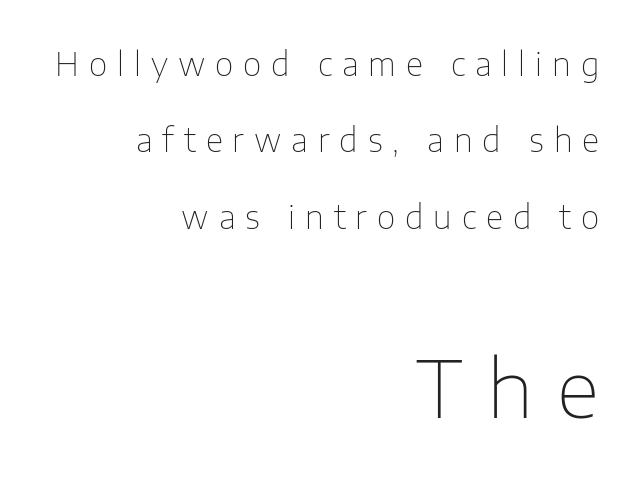
The lines are quadded right. Proportional: the letters do not fall into vertical columns. The passage shown stacks its lines with a broad gap. Descenders hang freely into open space. Examine the stroke ends and you'll find no serifs.
